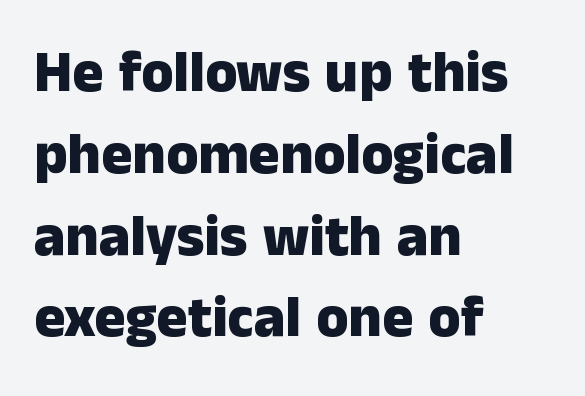
{"serif": "no", "italic": "no", "bold": "yes", "weight": "heavy", "width": "normal", "stroke_contrast": "low", "x_height": "medium", "monospaced": "no", "underline": "no", "align": "left", "line_spacing": "normal", "line_spacing_ratio": 1.41, "letter_spacing": "normal", "letter_spacing_em": 0.0, "glyph_px": 58}
